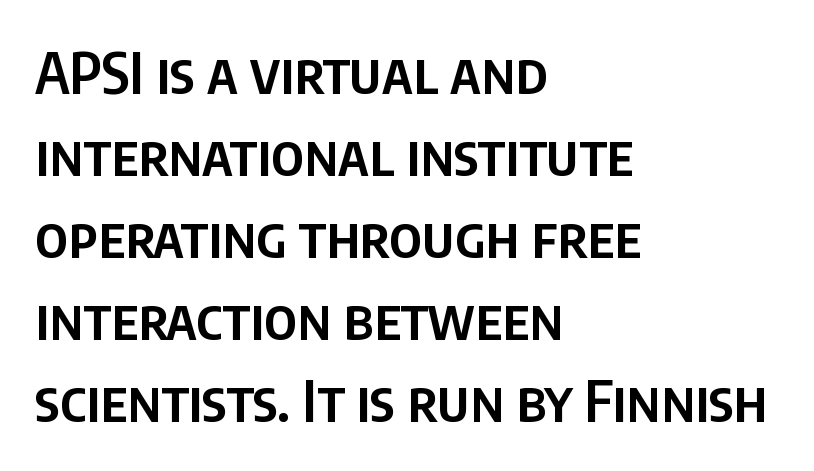
{"serif": "no", "italic": "no", "bold": "semi", "weight": "semibold", "width": "condensed", "stroke_contrast": "low", "x_height": "large", "monospaced": "no", "underline": "no", "align": "left", "line_spacing": "normal", "line_spacing_ratio": 1.44, "letter_spacing": "normal", "letter_spacing_em": 0.0, "glyph_px": 57}
